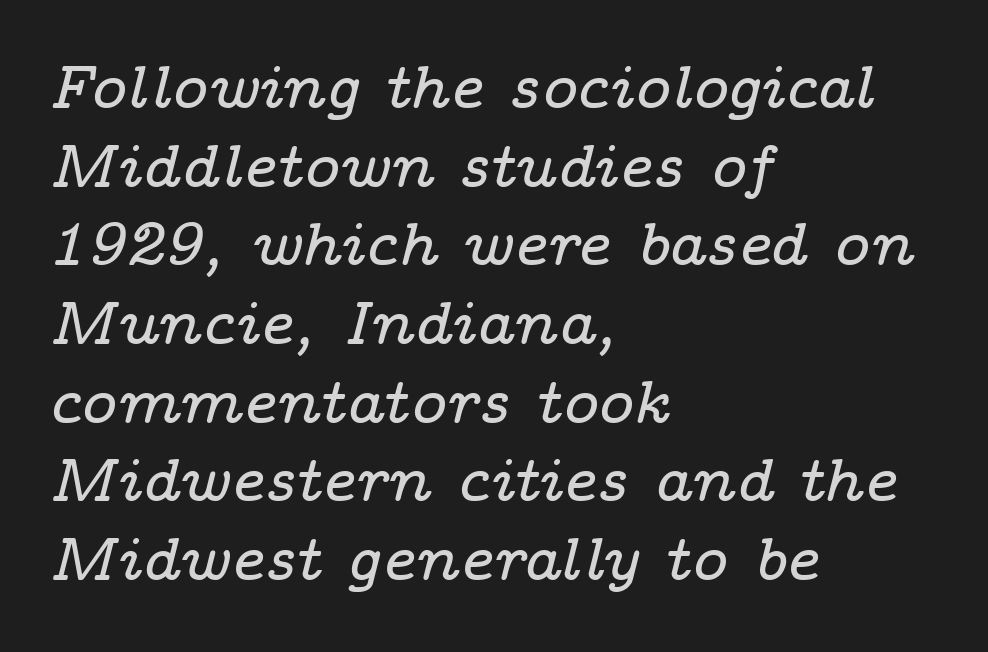
Q: Is the text italic (slanted)? A: Yes, it leans right by about 14 degrees.
Q: Is the typeface a serif or a sans-serif typeface? A: Serif.
Q: Is the text underlined? A: No.
Q: How is the paragraph aligned? A: Left-aligned.
Q: Is the spacing between letters normal or unusually wide? A: Normal.
Q: Is the spacing between lines tight, normal or loose? A: Normal.
Q: Width (condensed, normal, or wide)? A: Wide.
Q: Stroke contrast? A: Low.
Q: x-height? A: Medium.
Q: Monospaced? A: No.
